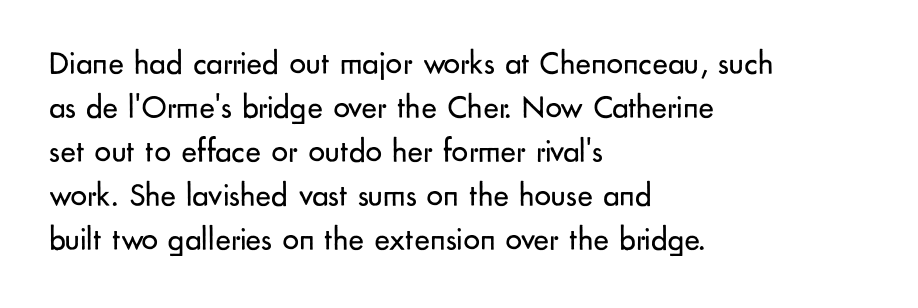
To sum up the face: it is a sans, with no serifs. Whoever set this chose a conventional vertical rhythm. The area under the type is left untouched. Where is the straight margin? On the left.
